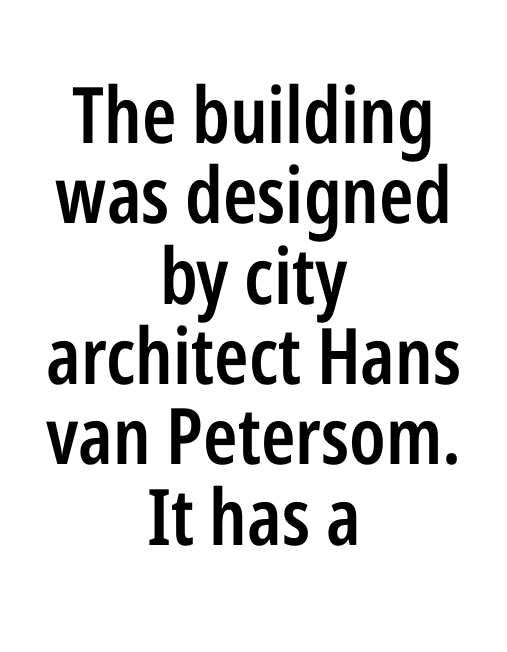
The image shows 78 px semibold, condensed sans-serif type, upright; set centered, tight line spacing (1.03x), normal letter spacing, not underlined; low stroke contrast and a medium x-height.
